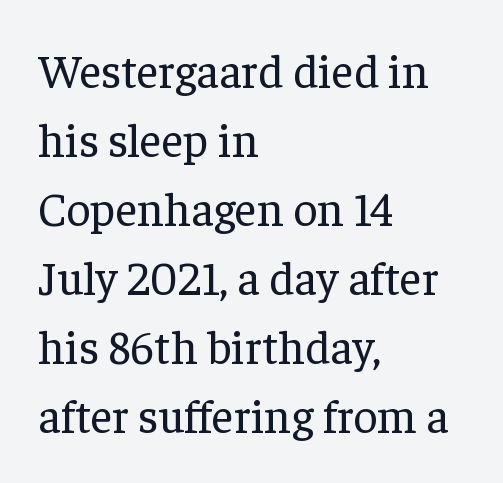
The image shows 47 px regular-weight serif type, upright; set left-aligned, normal line spacing (1.47x), normal letter spacing, not underlined; low stroke contrast and a medium x-height.
